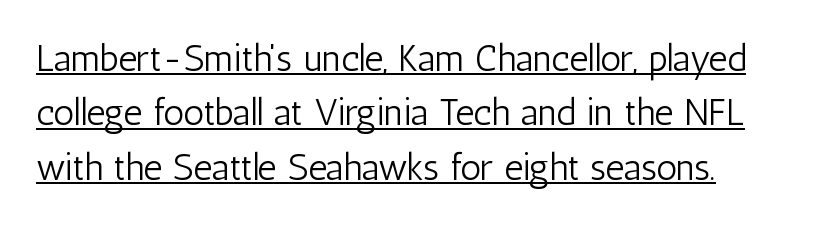
{"serif": "no", "italic": "no", "bold": "no", "weight": "light", "width": "condensed", "stroke_contrast": "low", "x_height": "medium", "monospaced": "no", "underline": "yes", "line_spacing": "normal", "line_spacing_ratio": 1.47, "letter_spacing": "normal", "letter_spacing_em": 0.0, "glyph_px": 37}
